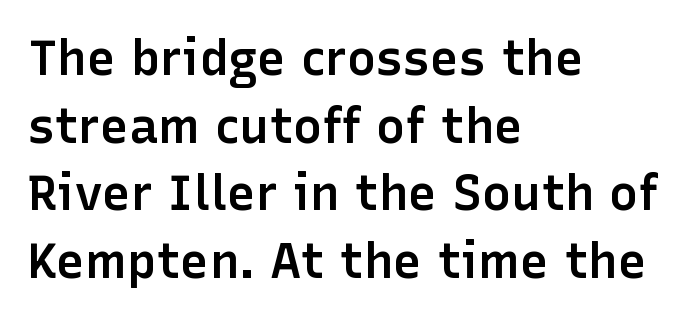
Plain, unruled lines of type. Every character sits straight up, as roman type does. Check where the strokes stop: nothing finishes them off — pure sans. The strokes are fattened partway — semibold, not bold. These lines are rendered in a variable-pitch font. Line beginnings align vertically; line endings do not.
